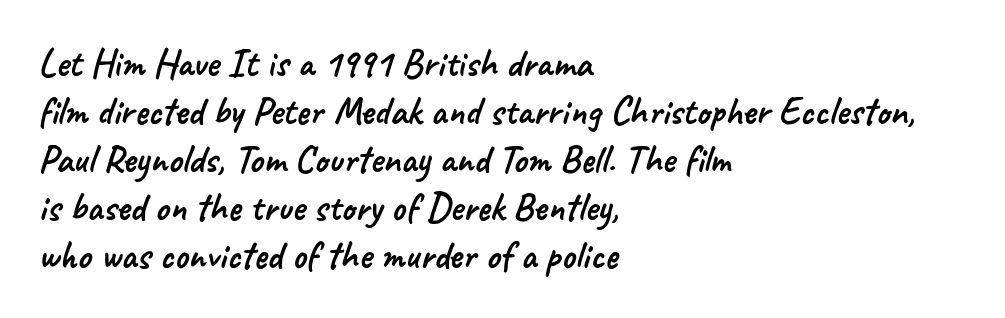
Here the designer chose a conventional face with non-uniform glyph widths. Descenders are the only things crossing below the line. These lines are composed in type without serifs. Visually the block forms a straight wall on the left and a jagged coastline on the right.
